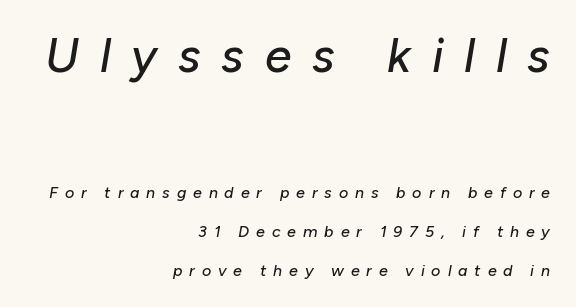
The image shows 48 px text type, italic (leaning right); set right-aligned, loose line spacing (2.45x), unusually wide letter spacing (+0.43 em), not underlined; the first (top) block is 3.0x larger; low stroke contrast and a medium x-height.
